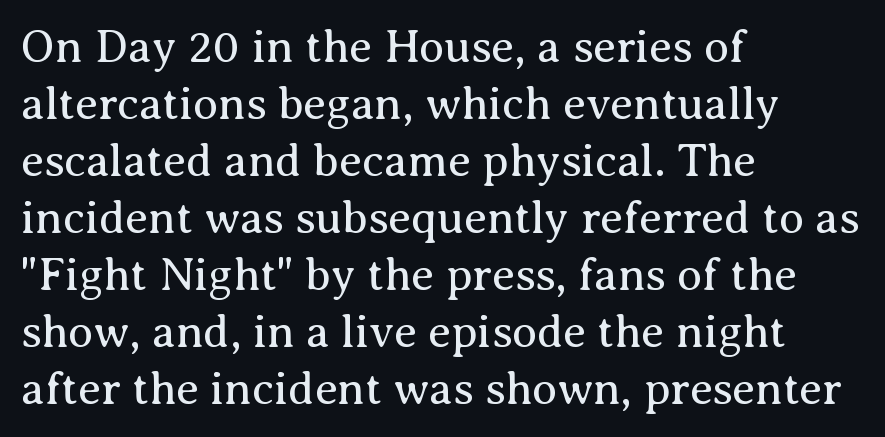
The image shows 46 px regular-weight serif type, upright; set left-aligned, line spacing 1.24x, normal letter spacing, not underlined; medium stroke contrast and a medium x-height.
